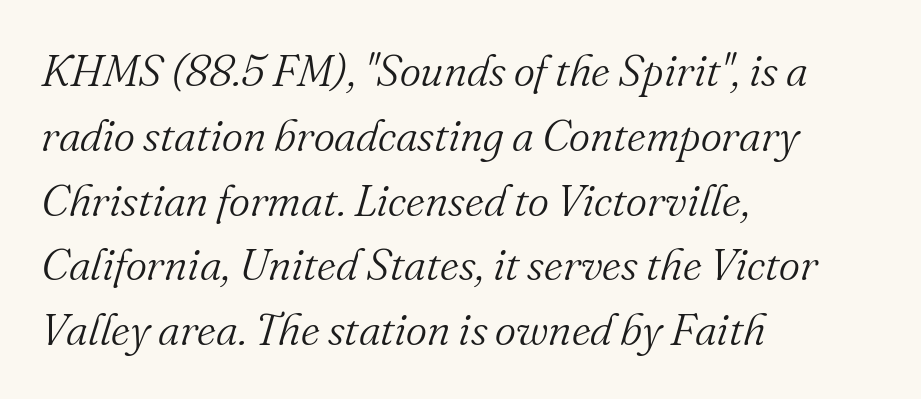
{"serif": "yes", "italic": "yes", "lean": "right", "slant_degrees": 16, "bold": "no", "weight": "light", "width": "normal", "stroke_contrast": "medium", "x_height": "small", "monospaced": "no", "underline": "no", "align": "left", "line_spacing": "normal", "line_spacing_ratio": 1.44, "letter_spacing": "normal", "letter_spacing_em": 0.0, "glyph_px": 45}
